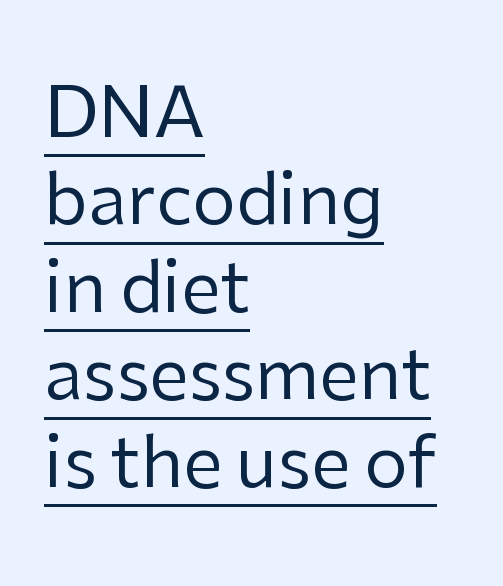
In CSS terms this would be text-align: left. Is there an underline? Yes — a line sits under the letters. Posture: straight, roman, zero tilt. In terms of leading, this rendering sits right in the middle. Each letter keeps its own natural width here, so spacing adapts to shape. The gaps between neighbouring characters are ordinary and unremarkable.
